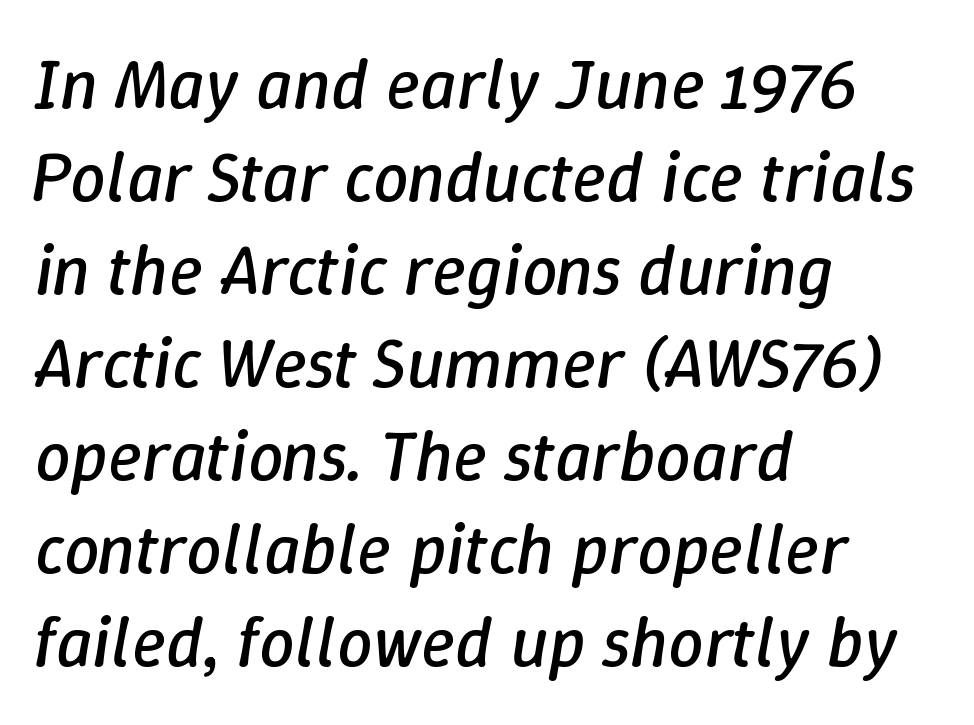
The gaps between neighbouring characters are ordinary and unremarkable. A typesetter would call this proportional, since set widths differ per character. Stroke mass is kept to a normal reading level or below. Line beginnings align vertically; line endings do not. A typesetter would call this leading conventional body-copy spacing. Looking at the ascenders, they clearly lean.
